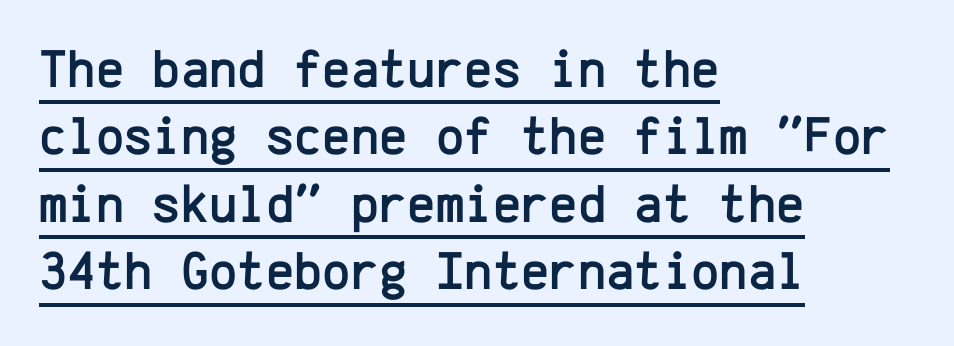
The passage shown is typed in a monospace face where columns stay perfectly aligned. Tracking value appears to be zero — textbook default spacing. A sans-serif font was chosen for this passage. Descenders here cross a horizontal rule under the line. Typeset ragged right — the left edge is the straight one. Ordinary non-slanted type is in use.
